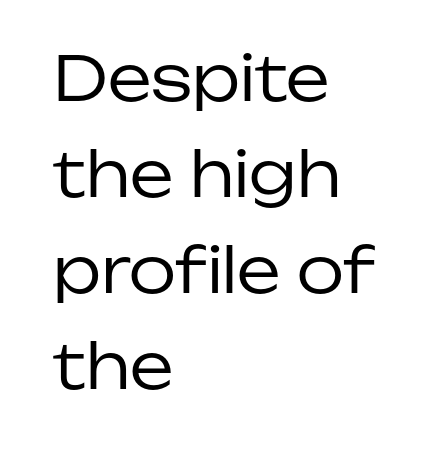
{"serif": "no", "italic": "no", "bold": "no", "weight": "regular", "width": "normal", "stroke_contrast": "low", "x_height": "medium", "monospaced": "no", "underline": "no", "align": "left", "line_spacing": "normal", "line_spacing_ratio": 1.55, "letter_spacing": "normal", "letter_spacing_em": 0.0, "glyph_px": 62}
